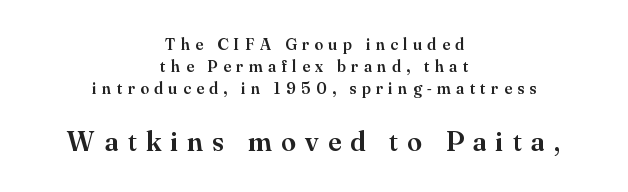
Nobody drew a line under any word here. The rendering shows small feet on the letterforms — a serif design. The letters are spread apart with noticeably loose tracking. In terms of leading, this rendering sits right in the middle. Is there any slant? The stems are plumb. Proportional: the letters do not fall into vertical columns.
